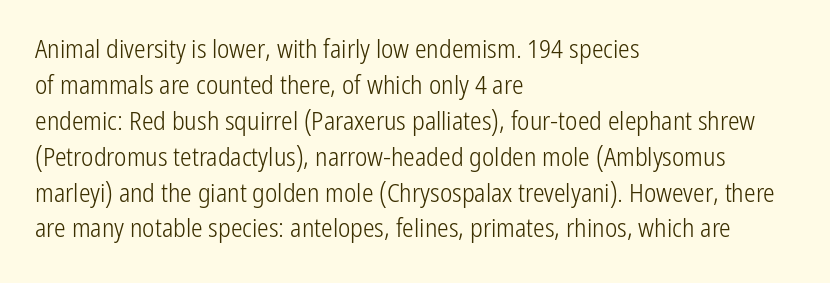
Q: Is the text bold? A: No.
Q: Is the text italic (slanted)? A: No, it is upright.
Q: Is the text underlined? A: No.
Q: How is the paragraph aligned? A: Left-aligned.
Q: Is the spacing between letters normal or unusually wide? A: Normal.
Q: Is the spacing between lines tight, normal or loose? A: Normal.
